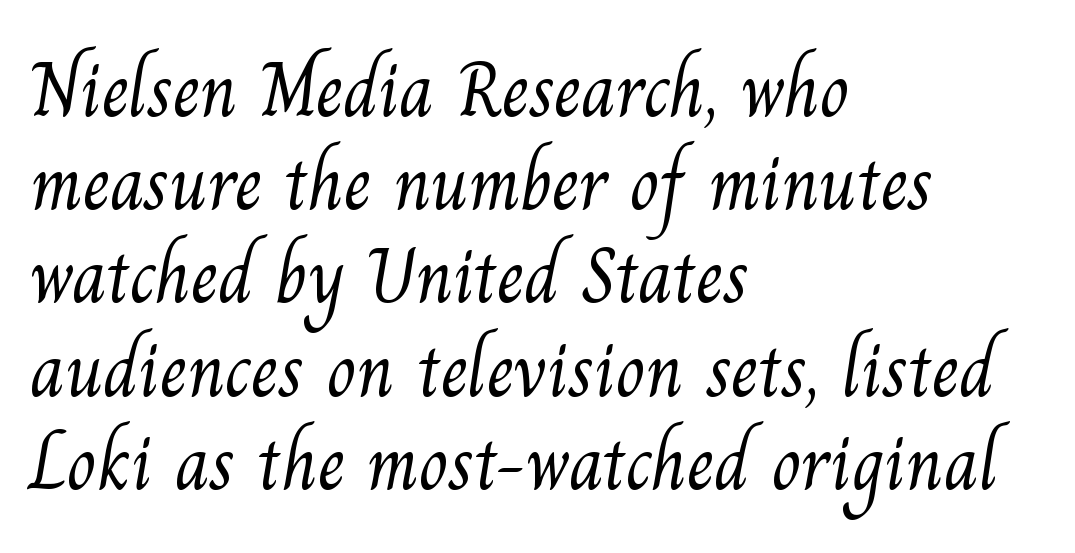
Q: Is the text bold? A: No.
Q: Is the typeface a serif or a sans-serif typeface? A: Serif.
Q: Is the text underlined? A: No.
Q: How is the paragraph aligned? A: Left-aligned.
Q: Is the spacing between letters normal or unusually wide? A: Normal.
Q: Width (condensed, normal, or wide)? A: Normal.
Q: Stroke contrast? A: Medium.
Q: x-height? A: Small.
Q: Monospaced? A: No.
